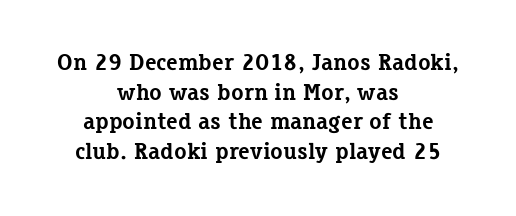
Q: Is the text bold? A: Yes.
Q: Is the text italic (slanted)? A: No, it is upright.
Q: Is the text underlined? A: No.
Q: How is the paragraph aligned? A: Centered.
Q: Is the spacing between letters normal or unusually wide? A: Normal.
Q: Is the spacing between lines tight, normal or loose? A: Normal.
